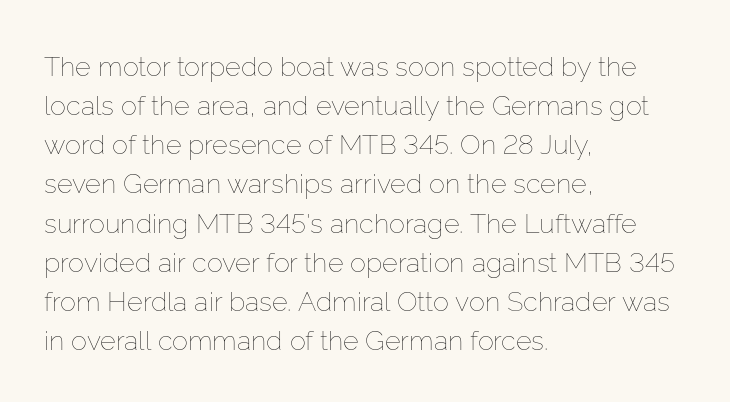
Default kerning and tracking; the words read as compact shapes. No heavy texture on the line: the type isn't bold. A roman cut, with each character standing at attention. Notice how the passage keeps a crisp vertical edge on the left only. Bare-footed words on every line.
